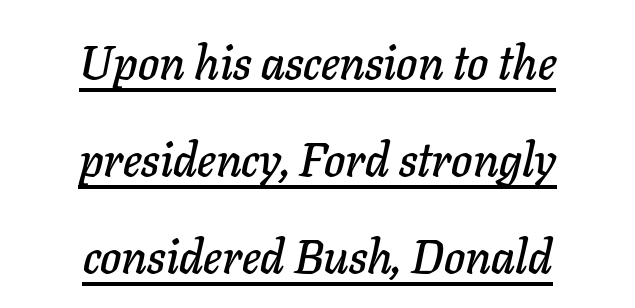
Q: Is the text italic (slanted)? A: Yes, it leans right by about 11 degrees.
Q: Is the text underlined? A: Yes.
Q: How is the paragraph aligned? A: Centered.
Q: Is the spacing between letters normal or unusually wide? A: Normal.
Q: Is the spacing between lines tight, normal or loose? A: Loose.
Q: Width (condensed, normal, or wide)? A: Normal.
Q: Stroke contrast? A: Low.
Q: x-height? A: Medium.
Q: Monospaced? A: No.
